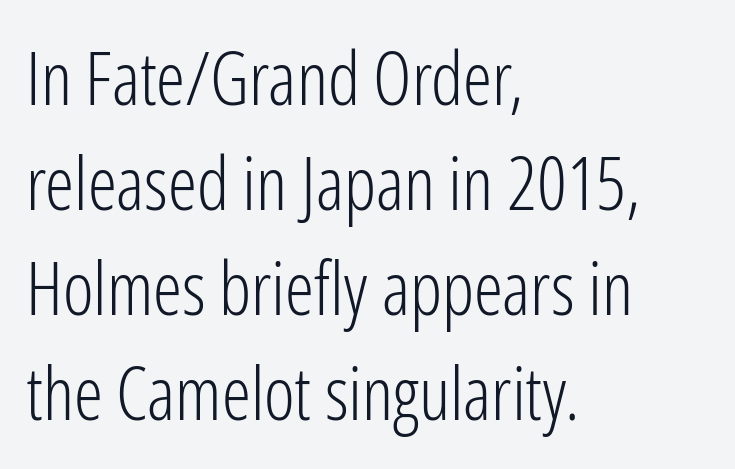
Reading down the block, your eye returns to a fixed left position each line. A typesetter would call this zero additional tracking. This is the regular roman posture of the typeface. Think of a printed novel: that variable character pitch is what you see here. Compared with typical paragraphs, the rows here are spaced about the same. Check where the strokes stop: nothing finishes them off — pure sans.
